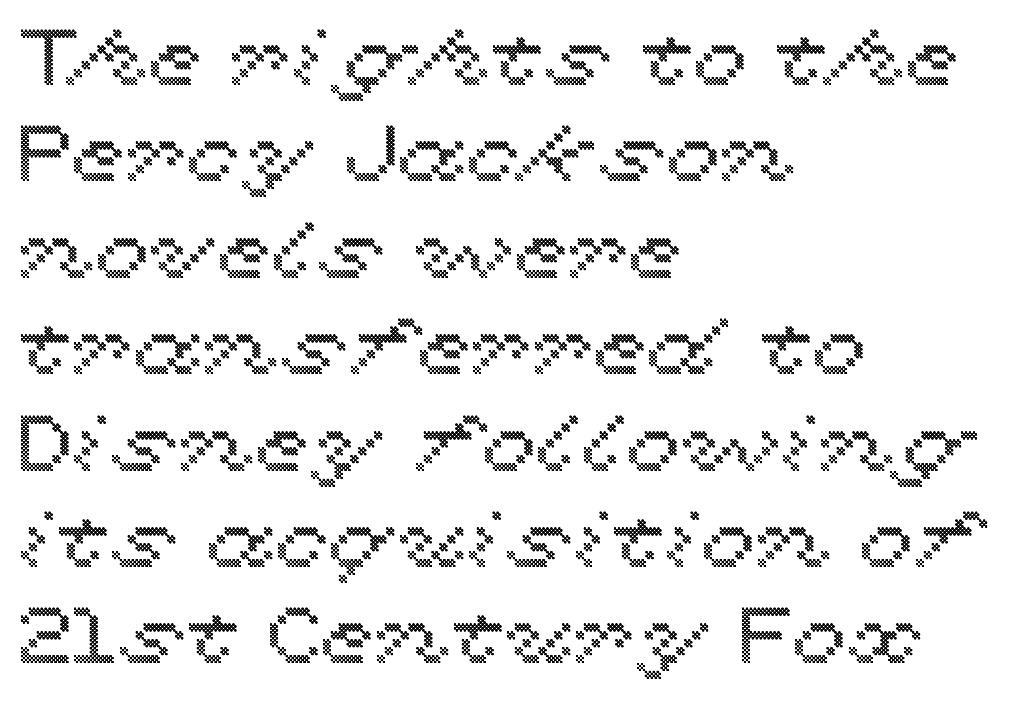
{"width": "wide", "x_height": "medium", "monospaced": "no", "underline": "no", "align": "left", "line_spacing_ratio": 1.22, "letter_spacing": "normal", "letter_spacing_em": 0.0, "glyph_px": 79}
